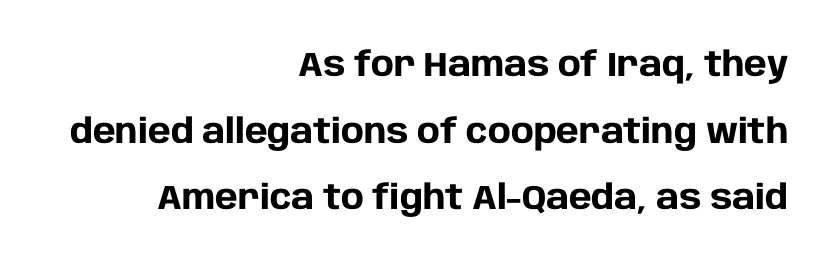
{"serif": "no", "italic": "no", "bold": "yes", "weight": "heavy", "width": "normal", "stroke_contrast": "low", "x_height": "large", "monospaced": "no", "underline": "no", "align": "right", "line_spacing": "loose", "line_spacing_ratio": 1.96, "letter_spacing": "normal", "letter_spacing_em": 0.0, "glyph_px": 34}
